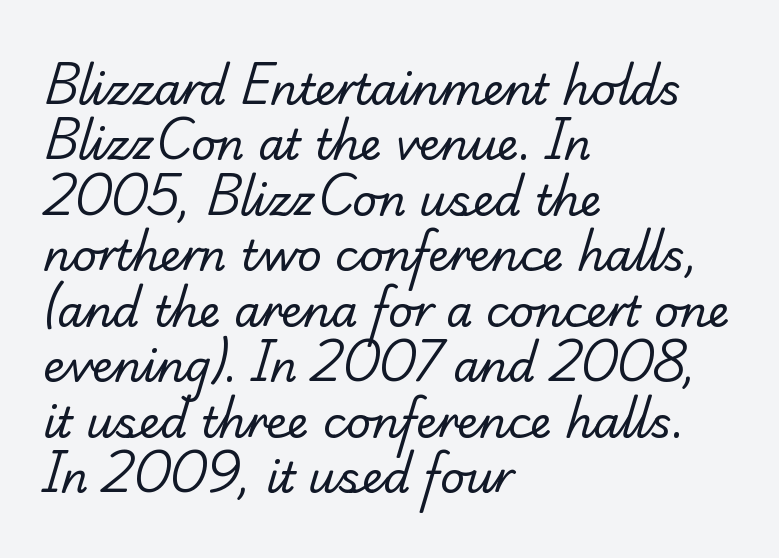
A typesetter would call this zero additional tracking. Rows of type keep a routine distance in the vertical direction. Are there feet on the stems? There are — it's a serif. Underlining? Definitely not there. The letters look calm and open, with moderate or lighter stems. Notice how the passage keeps a crisp vertical edge on the left only.
